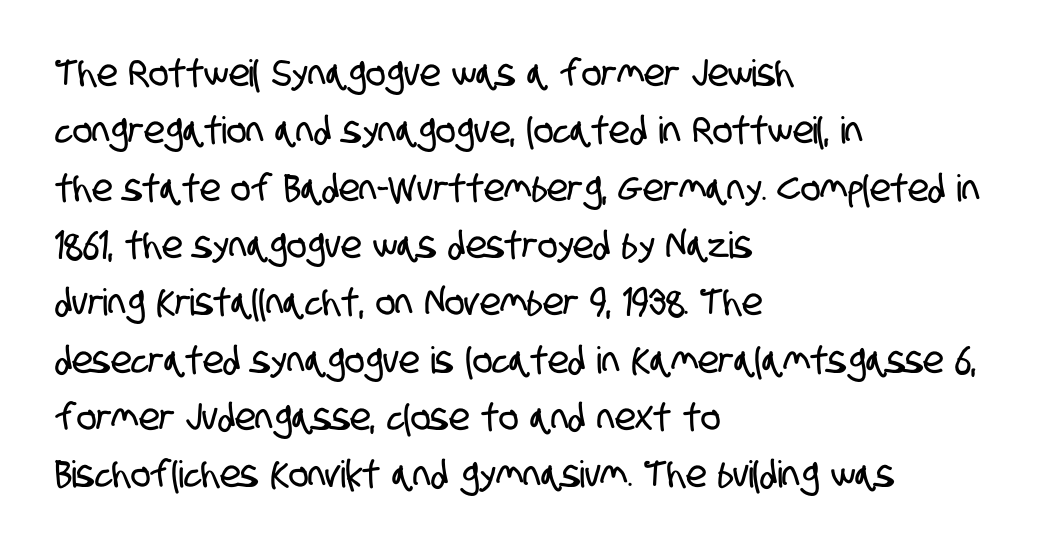
The image shows 37 px condensed sans-serif type; set left-aligned, normal line spacing (1.55x), normal letter spacing, not underlined; low stroke contrast and a large x-height.
